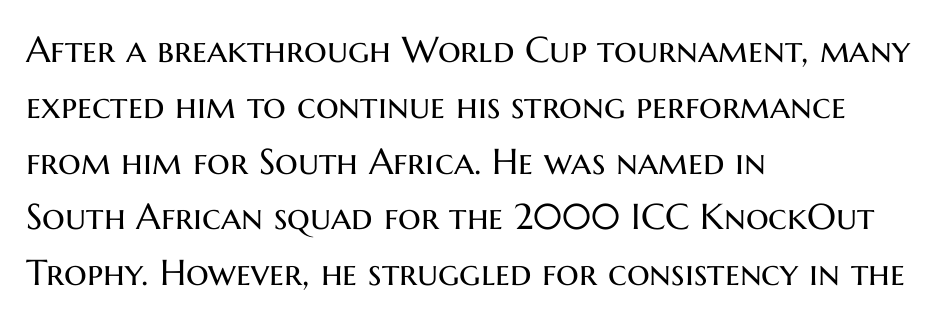
Q: Is the text bold? A: No.
Q: Is the text italic (slanted)? A: No, it is upright.
Q: Is the typeface a serif or a sans-serif typeface? A: Sans-serif.
Q: Is the text underlined? A: No.
Q: How is the paragraph aligned? A: Left-aligned.
Q: Is the spacing between letters normal or unusually wide? A: Normal.
Q: Is the spacing between lines tight, normal or loose? A: Normal.
Q: Width (condensed, normal, or wide)? A: Normal.
Q: Stroke contrast? A: Medium.
Q: x-height? A: Medium.
Q: Monospaced? A: No.
